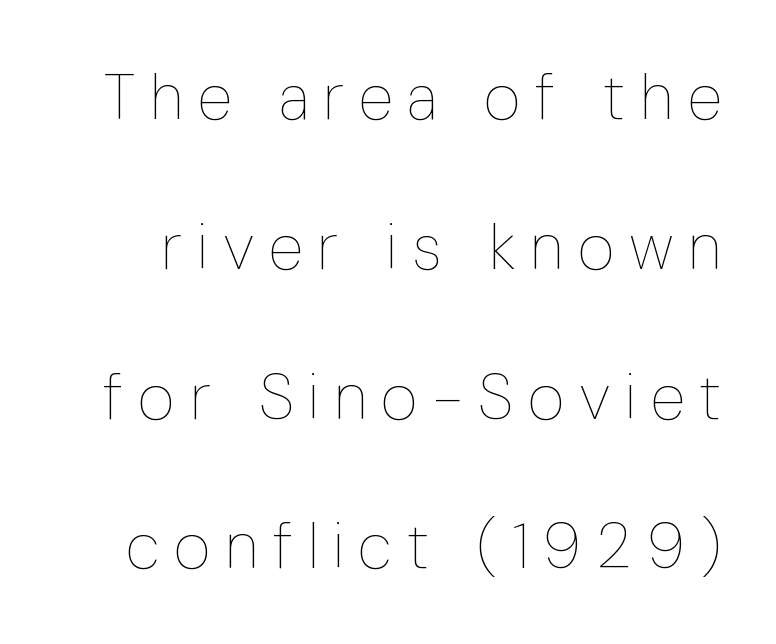
{"italic": "no", "bold": "no", "weight": "thin", "width": "condensed", "stroke_contrast": "low", "x_height": "medium", "monospaced": "no", "underline": "no", "line_spacing": "loose", "line_spacing_ratio": 2.34, "letter_spacing": "wide", "letter_spacing_em": 0.23, "glyph_px": 64}
